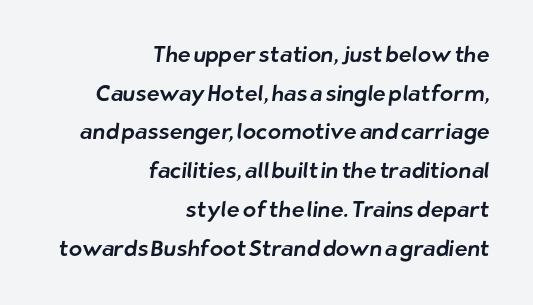
The image shows 22 px text type; set right-aligned, line spacing 1.76x, normal letter spacing, not underlined.
